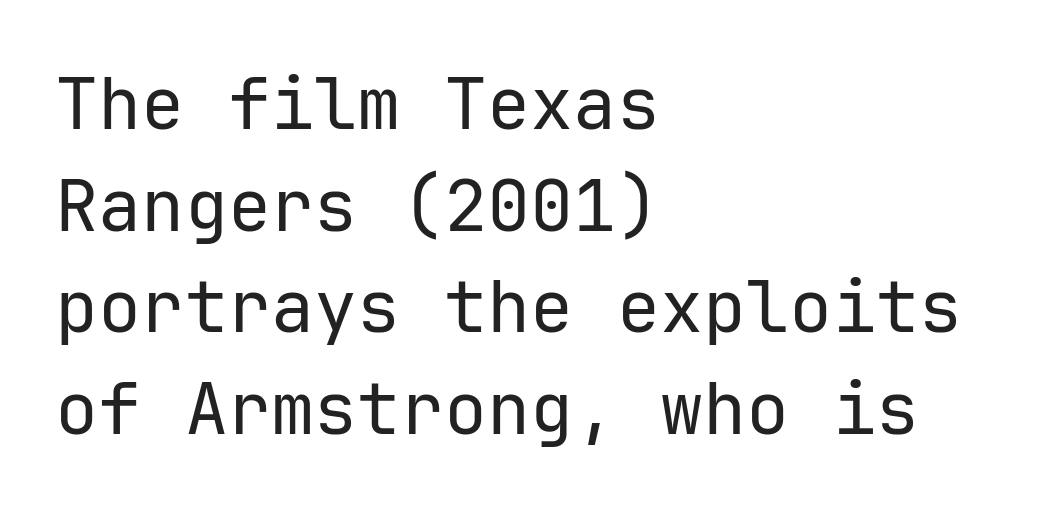
{"serif": "no", "italic": "no", "bold": "no", "weight": "regular", "width": "normal", "stroke_contrast": "low", "x_height": "medium", "monospaced": "yes", "underline": "no", "align": "left", "line_spacing": "normal", "line_spacing_ratio": 1.41, "letter_spacing": "normal", "letter_spacing_em": 0.0, "glyph_px": 72}
